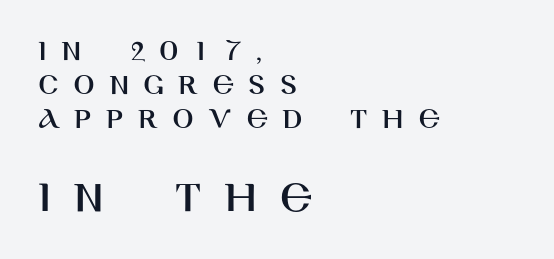
Q: Is the text italic (slanted)? A: No, it is upright.
Q: Is the typeface a serif or a sans-serif typeface? A: Sans-serif.
Q: Is the text underlined? A: No.
Q: How is the paragraph aligned? A: Left-aligned.
Q: Is the spacing between letters normal or unusually wide? A: Unusually wide.
Q: Is the spacing between lines tight, normal or loose? A: Tight.
Q: Which block of text is set in a larger size, the first (top) or the second (bottom)? A: The second (bottom) one.
Q: Width (condensed, normal, or wide)? A: Normal.
Q: Stroke contrast? A: High.
Q: x-height? A: Large.
Q: Monospaced? A: No.
